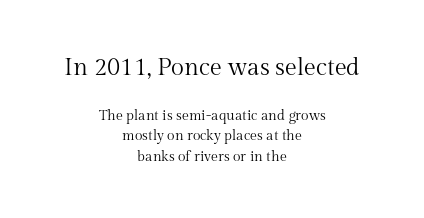
Compared with typical paragraphs, the rows here are spaced about the same. Standard letterfit; no display-style spreading of the glyphs. Anything drawn beneath the words? Only blank space. On a weight scale, this lands at 450 or below. Visually, the top section dominates because its glyphs are scaled up.
